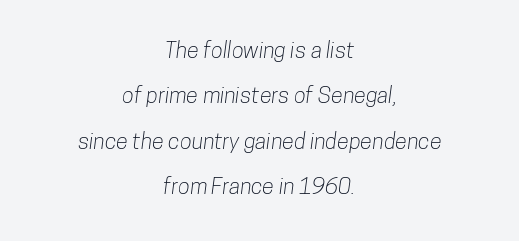
Q: Is the text underlined? A: No.
Q: How is the paragraph aligned? A: Centered.
Q: Is the spacing between letters normal or unusually wide? A: Normal.
Q: Is the spacing between lines tight, normal or loose? A: Loose.
